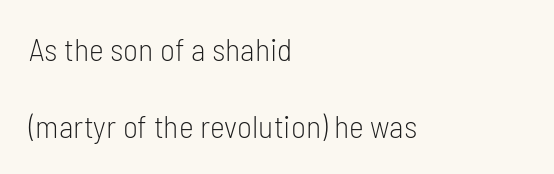
{"serif": "no", "italic": "no", "bold": "no", "weight": "light", "width": "condensed", "stroke_contrast": "low", "x_height": "medium", "monospaced": "no", "underline": "no", "align": "left", "line_spacing": "loose", "line_spacing_ratio": 2.4, "letter_spacing": "normal", "letter_spacing_em": 0.0, "glyph_px": 32}
